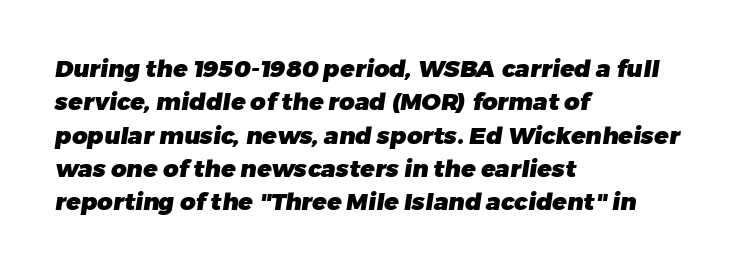
Q: Is the text bold? A: Yes.
Q: Is the text underlined? A: No.
Q: How is the paragraph aligned? A: Left-aligned.
Q: Is the spacing between letters normal or unusually wide? A: Normal.
Q: Is the spacing between lines tight, normal or loose? A: Normal.
